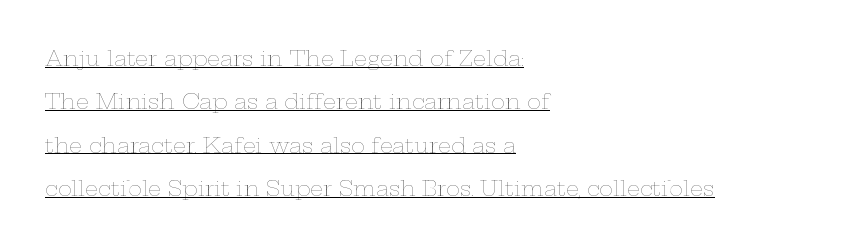
The image shows 21 px text type, upright; set left-aligned, loose line spacing (2.06x), normal letter spacing, underlined.
